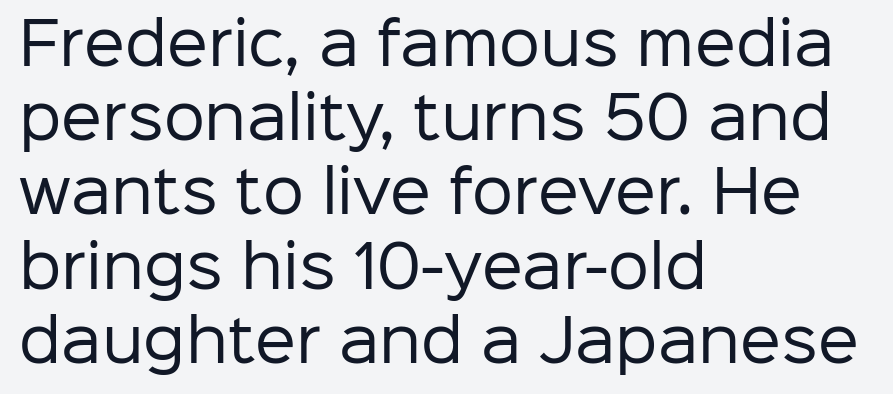
Q: Is the text bold? A: No.
Q: Is the text italic (slanted)? A: No, it is upright.
Q: Is the typeface a serif or a sans-serif typeface? A: Sans-serif.
Q: Is the text underlined? A: No.
Q: How is the paragraph aligned? A: Left-aligned.
Q: Is the spacing between letters normal or unusually wide? A: Normal.
Q: Is the spacing between lines tight, normal or loose? A: Normal.
Q: Width (condensed, normal, or wide)? A: Normal.
Q: Stroke contrast? A: Low.
Q: x-height? A: Medium.
Q: Monospaced? A: No.
